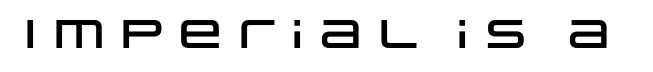
The image shows 40 px wide sans-serif type, upright; set normal letter spacing, not underlined; low stroke contrast and a large x-height.
